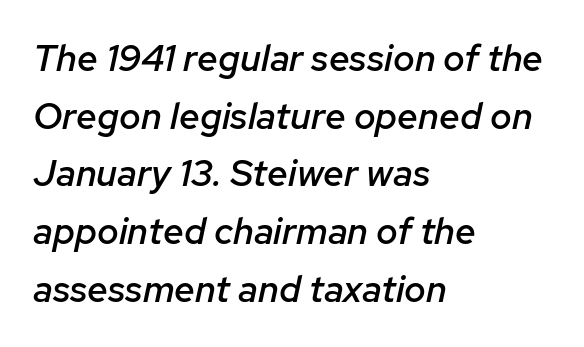
The image shows 37 px semibold type, italic (leaning right); set left-aligned, normal line spacing (1.56x), normal letter spacing, not underlined; low stroke contrast and a medium x-height.
